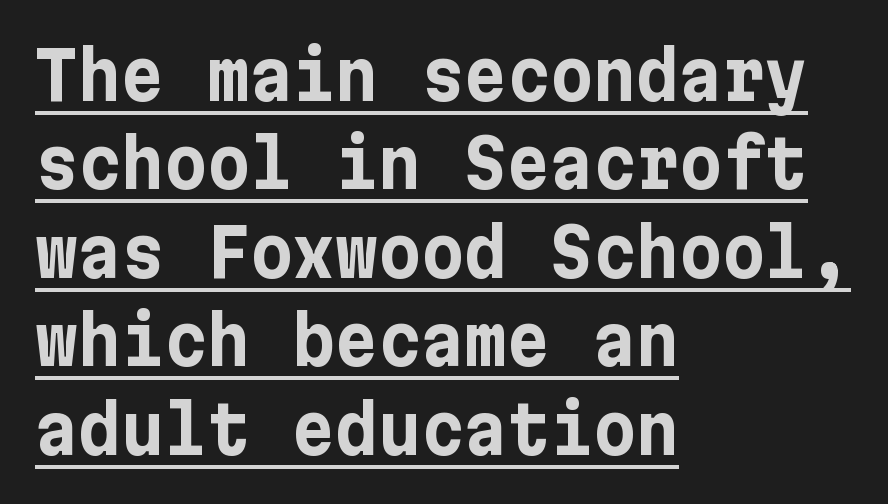
Q: Is the text bold? A: Yes.
Q: Is the text italic (slanted)? A: No, it is upright.
Q: Is the typeface a serif or a sans-serif typeface? A: Sans-serif.
Q: Is the text underlined? A: Yes.
Q: How is the paragraph aligned? A: Left-aligned.
Q: Is the spacing between letters normal or unusually wide? A: Normal.
Q: Is the spacing between lines tight, normal or loose? A: Normal.
Q: Width (condensed, normal, or wide)? A: Normal.
Q: Stroke contrast? A: Low.
Q: x-height? A: Medium.
